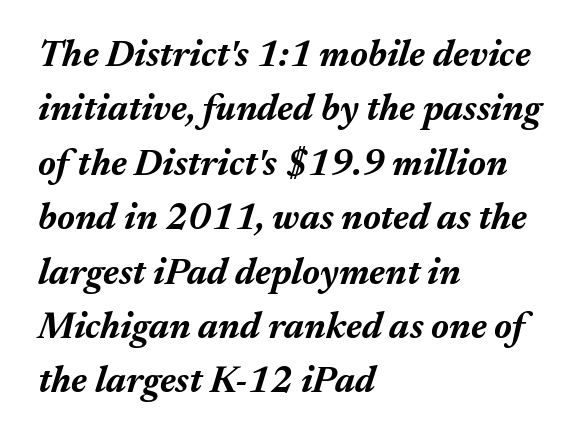
Q: Is the text bold? A: Yes.
Q: Is the text italic (slanted)? A: Yes, it leans right by about 17 degrees.
Q: Is the text underlined? A: No.
Q: How is the paragraph aligned? A: Left-aligned.
Q: Is the spacing between letters normal or unusually wide? A: Normal.
Q: Is the spacing between lines tight, normal or loose? A: Normal.
Q: Width (condensed, normal, or wide)? A: Normal.
Q: Stroke contrast? A: Medium.
Q: x-height? A: Medium.
Q: Monospaced? A: No.
